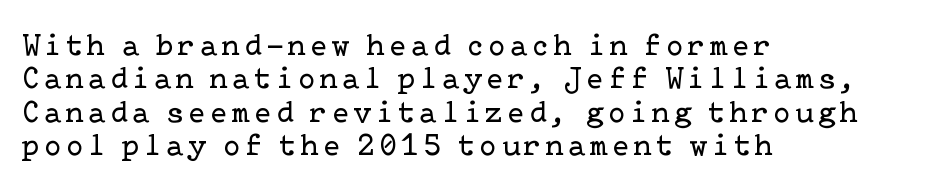
Bold? No — there's no thickening of the strokes. Is there any slant? The stems are plumb. Unlike a clean sans, this face finishes its strokes with serifs. Successive baselines arrive quickly, one right under another.
